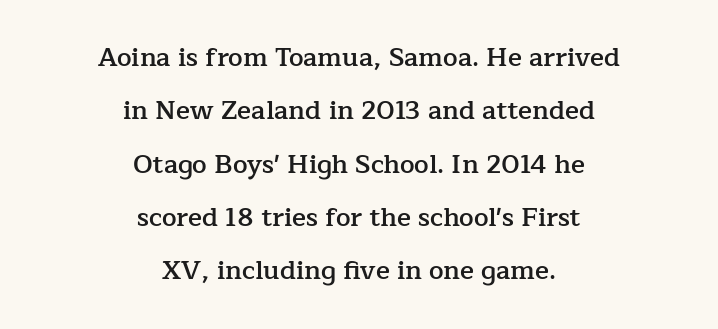
The image shows 26 px text type, upright; set centered, loose line spacing (2.05x), normal letter spacing, not underlined.
